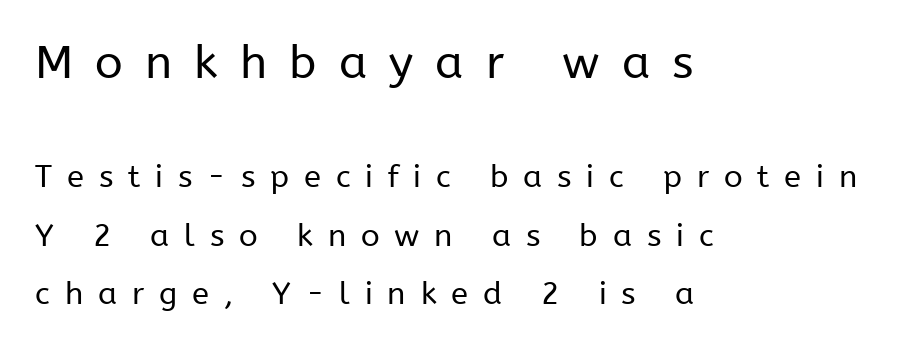
{"serif": "no", "italic": "no", "bold": "no", "weight": "regular", "width": "normal", "stroke_contrast": "low", "x_height": "medium", "monospaced": "no", "underline": "no", "align": "left", "line_spacing_ratio": 1.88, "letter_spacing": "wide", "letter_spacing_em": 0.48, "larger_block": "first", "size_ratio": 1.48, "glyph_px": 46}
